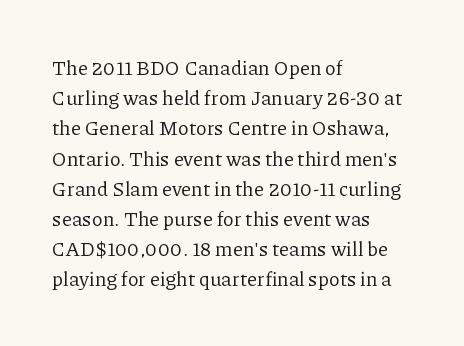
{"italic": "no", "bold": "no", "underline": "no", "align": "left", "line_spacing": "normal", "line_spacing_ratio": 1.51, "letter_spacing": "normal", "letter_spacing_em": 0.0, "glyph_px": 20}
